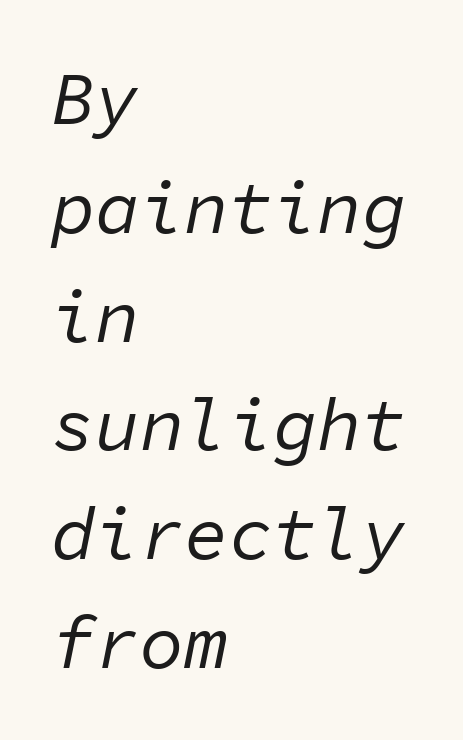
{"italic": "yes", "lean": "right", "slant_degrees": 11, "bold": "no", "weight": "regular", "width": "normal", "stroke_contrast": "low", "x_height": "medium", "monospaced": "yes", "underline": "no", "align": "left", "line_spacing": "normal", "line_spacing_ratio": 1.47, "letter_spacing": "normal", "letter_spacing_em": 0.0, "glyph_px": 74}
